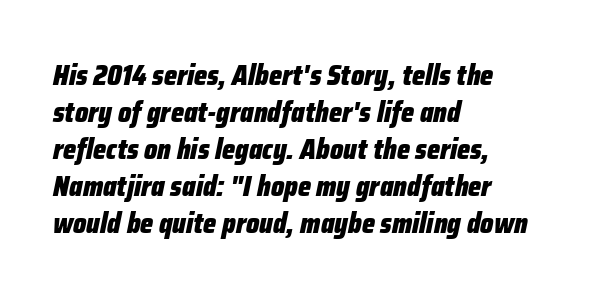
The image shows 28 px heavy, condensed type, italic (leaning right); set left-aligned, normal line spacing (1.32x), normal letter spacing, not underlined; low stroke contrast and a medium x-height.
